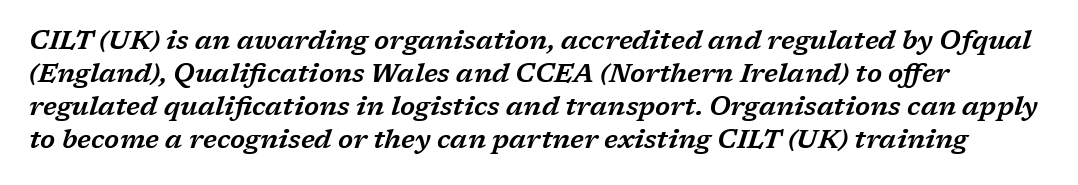
{"italic": "yes", "lean": "right", "slant_degrees": 17, "underline": "no", "line_spacing": "normal", "line_spacing_ratio": 1.27, "letter_spacing": "normal", "letter_spacing_em": 0.0, "glyph_px": 26}
